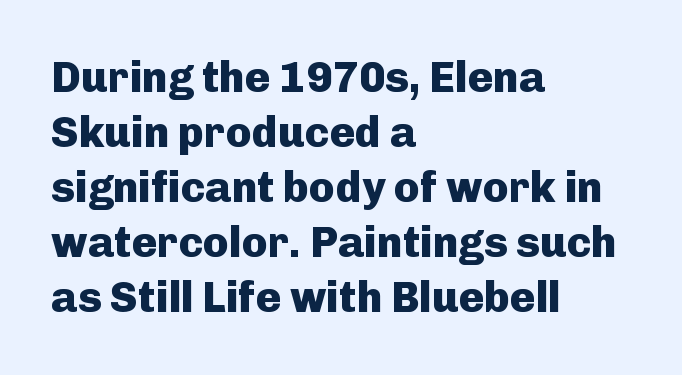
Q: Is the text bold? A: Yes.
Q: Is the text italic (slanted)? A: No, it is upright.
Q: Is the typeface a serif or a sans-serif typeface? A: Sans-serif.
Q: Is the text underlined? A: No.
Q: How is the paragraph aligned? A: Left-aligned.
Q: Is the spacing between letters normal or unusually wide? A: Normal.
Q: Is the spacing between lines tight, normal or loose? A: Normal.
Q: Width (condensed, normal, or wide)? A: Normal.
Q: Stroke contrast? A: Low.
Q: x-height? A: Medium.
Q: Monospaced? A: No.
